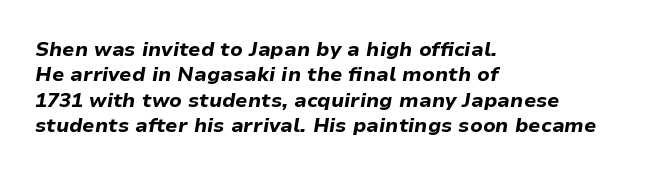
The image shows 20 px bold type, italic (leaning right); set left-aligned, normal line spacing (1.27x), normal letter spacing, not underlined.
